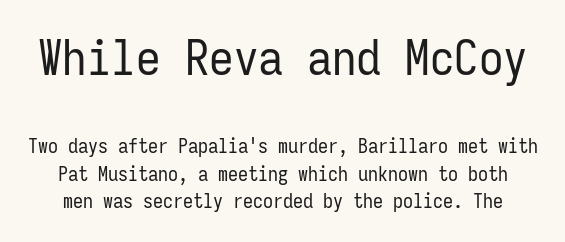
Q: Is the text bold? A: No.
Q: Is the text italic (slanted)? A: No, it is upright.
Q: Is the typeface a serif or a sans-serif typeface? A: Sans-serif.
Q: Is the text underlined? A: No.
Q: Is the spacing between letters normal or unusually wide? A: Normal.
Q: Is the spacing between lines tight, normal or loose? A: Normal.
Q: Which block of text is set in a larger size, the first (top) or the second (bottom)? A: The first (top) one.
Q: Width (condensed, normal, or wide)? A: Condensed.
Q: Stroke contrast? A: Low.
Q: x-height? A: Medium.
Q: Monospaced? A: Yes.
